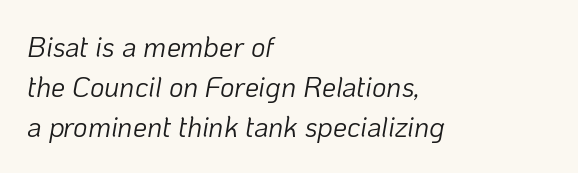
Students, observe: this is what conventionally led text looks like. The tracking reads as untouched default to a designer's eye. Casual observation: everything's shoved over to the left. Slanted lettering throughout. The rendering uses natural spacing where letterforms have individual widths.
